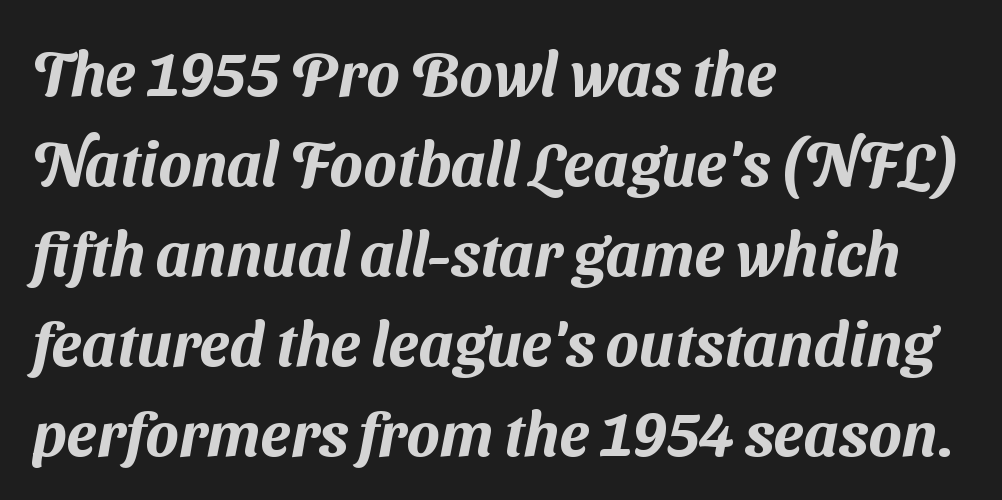
The lines sit at an ordinary, default distance from one another. What kind of face is this? One without serifs — a sans. You could not count columns in this text — the font is proportionally spaced. The passage shown is not underscored anywhere. Standard letterfit; no display-style spreading of the glyphs.
